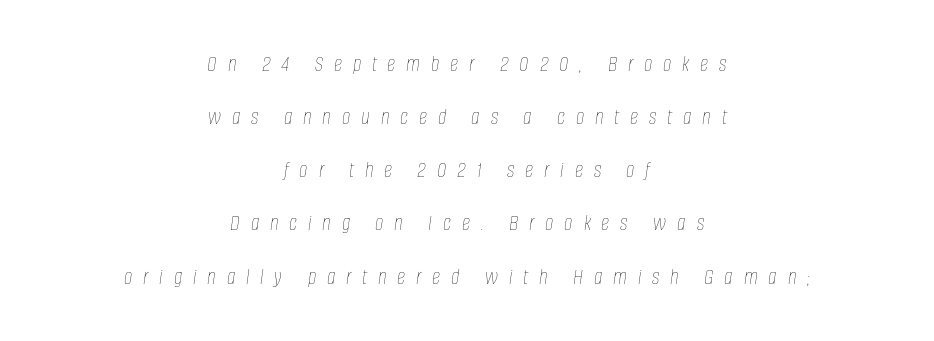
{"italic": "yes", "lean": "right", "slant_degrees": 8, "bold": "no", "underline": "no", "align": "center", "line_spacing": "loose", "line_spacing_ratio": 2.31, "letter_spacing": "wide", "letter_spacing_em": 0.47, "glyph_px": 23}
